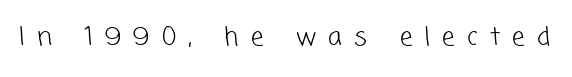
The image shows 25 px text type; set unusually wide letter spacing (+0.49 em), not underlined.
